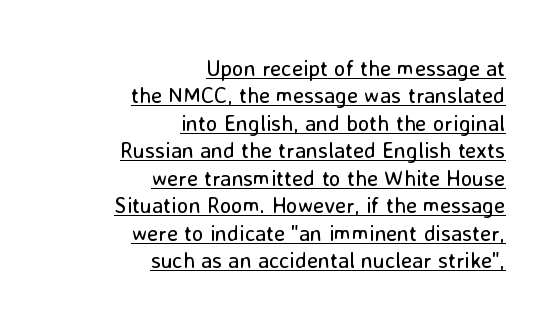
Honestly, the row spacing looks completely unremarkable. It's the straight-up-and-down kind of type. A typesetter would call this zero additional tracking. In CSS terms this would be text-align: right.
